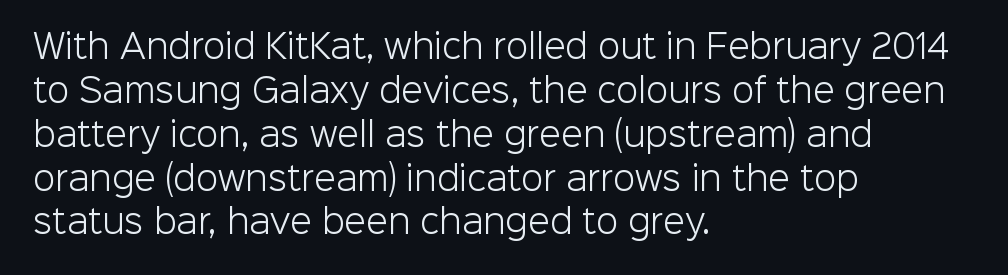
The image shows 32 px light sans-serif type, upright; set left-aligned, normal line spacing (1.37x), normal letter spacing, not underlined; low stroke contrast and a medium x-height.
